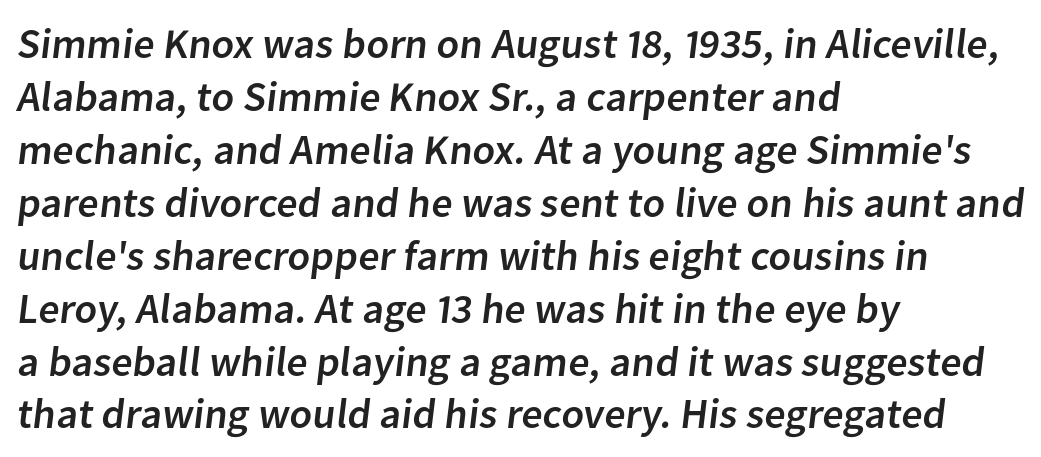
{"serif": "no", "width": "normal", "stroke_contrast": "low", "x_height": "medium", "monospaced": "no", "underline": "no", "align": "left", "line_spacing": "normal", "line_spacing_ratio": 1.26, "letter_spacing": "normal", "letter_spacing_em": 0.0, "glyph_px": 42}
